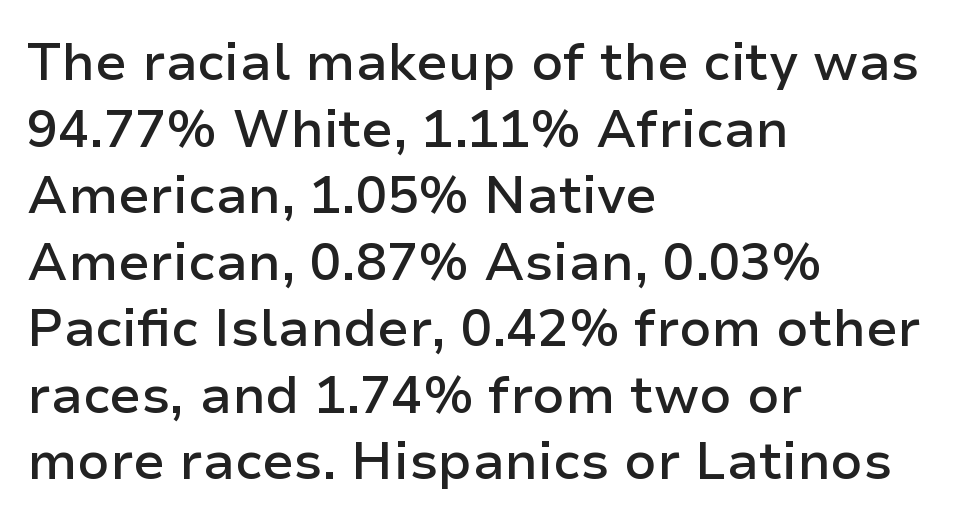
The image shows 52 px semibold sans-serif type, upright; set left-aligned, normal line spacing (1.28x), normal letter spacing, not underlined; low stroke contrast and a medium x-height.
